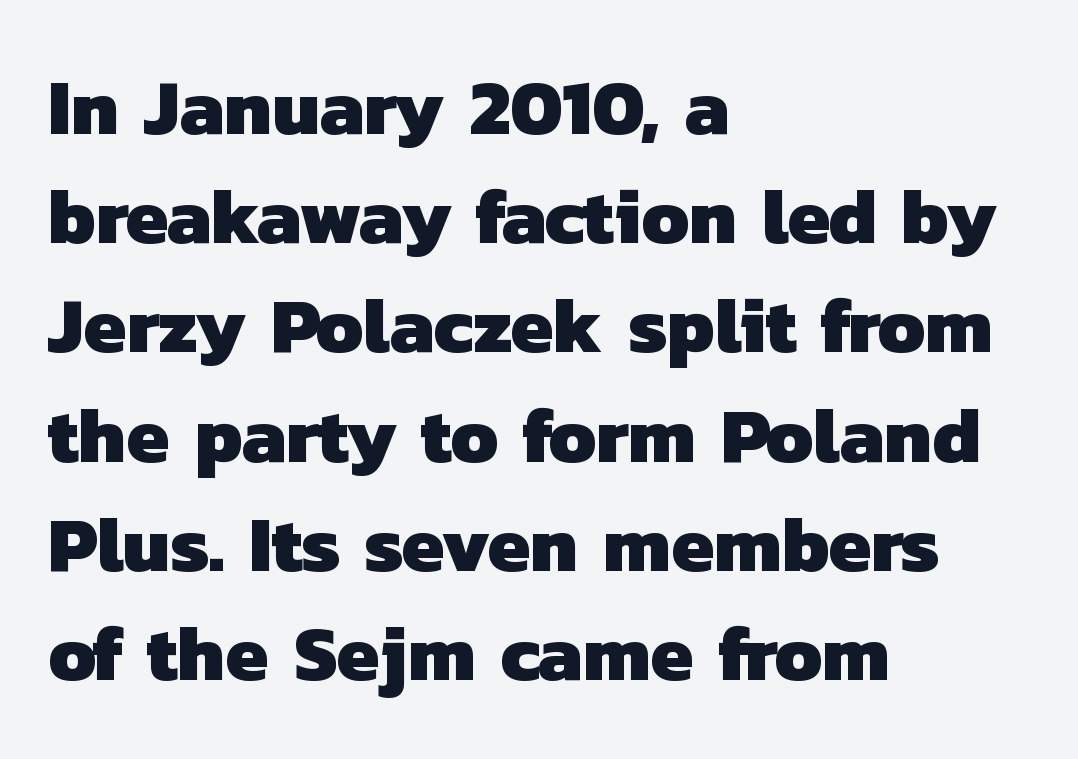
The image shows 78 px heavy sans-serif type; set left-aligned, normal line spacing (1.4x), normal letter spacing, not underlined; low stroke contrast and a medium x-height.
